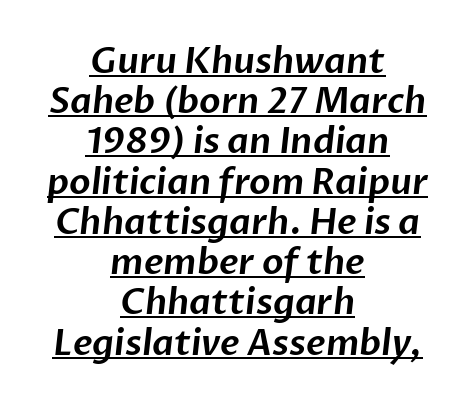
The typesetter has applied underlining to the passage shown. Grotesque or geometric, the face here clearly has no serifs. Note the varied advance widths — an 'i' is clearly narrower than an 'm'. Notice how the passage keeps no hard edge, just a central spine. Notice how descenders almost collide with the ascenders below — that's tight leading. Is the letter spacing exaggerated? No — it looks like the ordinary default.
